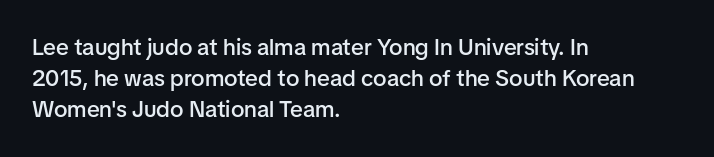
{"italic": "no", "bold": "semi", "underline": "no", "align": "left", "line_spacing": "normal", "line_spacing_ratio": 1.35, "letter_spacing": "normal", "letter_spacing_em": 0.0, "glyph_px": 23}
